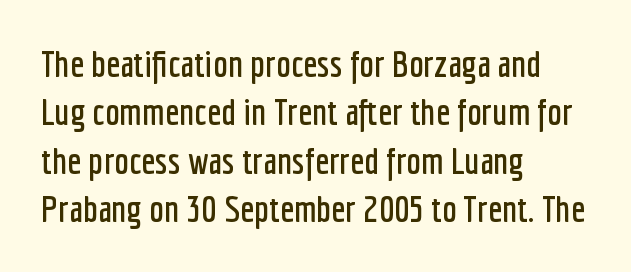
The image shows 37 px condensed sans-serif type, upright; set left-aligned, normal line spacing (1.31x), normal letter spacing, not underlined; low stroke contrast and a medium x-height.
